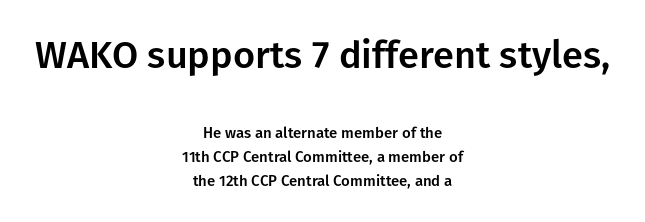
The image shows 38 px sans-serif type, upright; set centered, normal line spacing (1.59x), normal letter spacing, not underlined; the first (top) block is 2.53x larger; low stroke contrast and a medium x-height.
